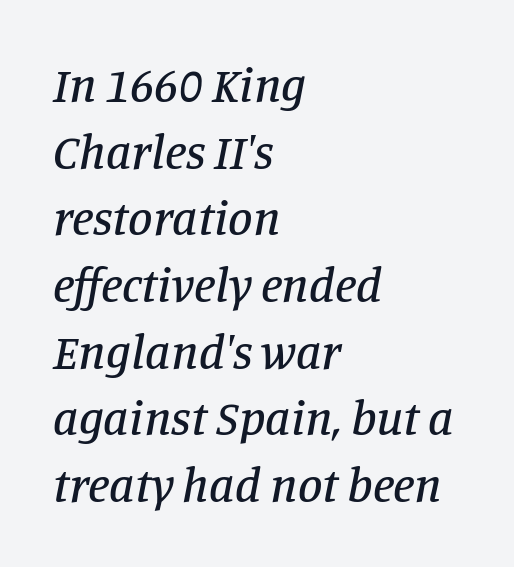
Q: Is the text italic (slanted)? A: Yes, it leans right by about 11 degrees.
Q: Is the typeface a serif or a sans-serif typeface? A: Serif.
Q: Is the text underlined? A: No.
Q: How is the paragraph aligned? A: Left-aligned.
Q: Is the spacing between letters normal or unusually wide? A: Normal.
Q: Is the spacing between lines tight, normal or loose? A: Normal.
Q: Width (condensed, normal, or wide)? A: Normal.
Q: Stroke contrast? A: Low.
Q: x-height? A: Large.
Q: Monospaced? A: No.
